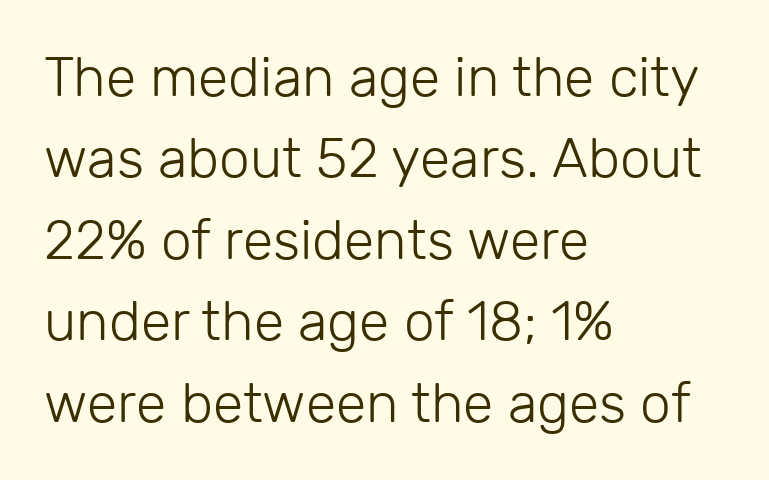
Unlike a traditional serif, this face leaves its strokes unadorned. Line beginnings align vertically; line endings do not. Here the designer chose a conventional face with non-uniform glyph widths. The foot of each line stays bare and open. Vertical stems look standard width or narrower in stroke. Observe the ordinary spacing: letters are neighbours, not strangers.
